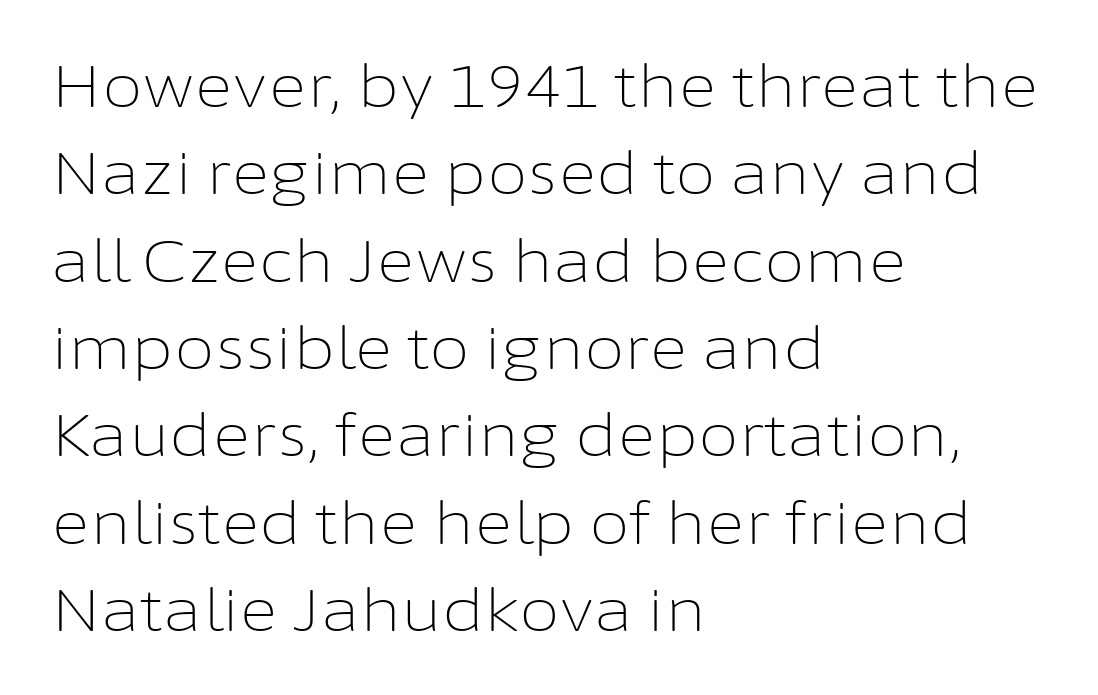
The image shows 59 px light sans-serif type, upright; set left-aligned, normal line spacing (1.48x), normal letter spacing, not underlined; low stroke contrast and a medium x-height.
